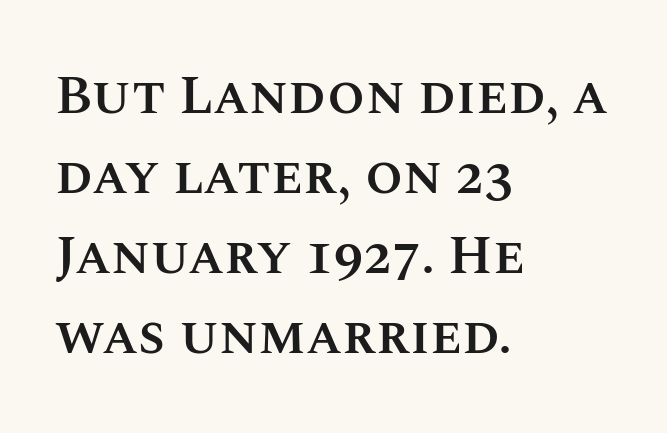
Q: Is the text bold? A: Semi-bold.
Q: Is the text italic (slanted)? A: No, it is upright.
Q: Is the text underlined? A: No.
Q: How is the paragraph aligned? A: Left-aligned.
Q: Is the spacing between letters normal or unusually wide? A: Normal.
Q: Is the spacing between lines tight, normal or loose? A: Normal.
Q: Width (condensed, normal, or wide)? A: Normal.
Q: Stroke contrast? A: Medium.
Q: x-height? A: Large.
Q: Monospaced? A: No.
